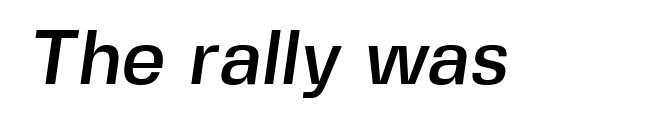
Q: Is the typeface a serif or a sans-serif typeface? A: Sans-serif.
Q: Is the text underlined? A: No.
Q: Is the spacing between letters normal or unusually wide? A: Normal.
Q: Width (condensed, normal, or wide)? A: Normal.
Q: x-height? A: Medium.
Q: Monospaced? A: No.
